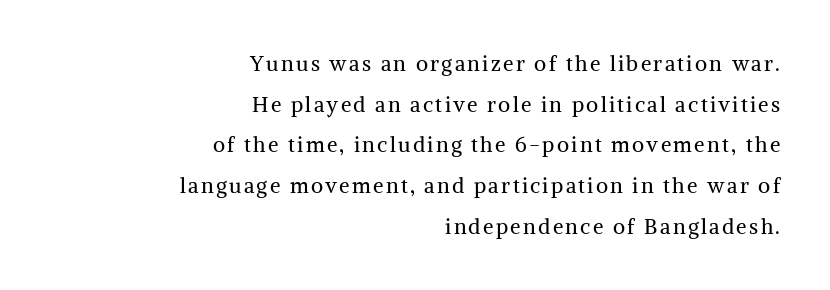
The image shows 21 px text type, upright; set right-aligned, loose line spacing (1.94x), not underlined.
